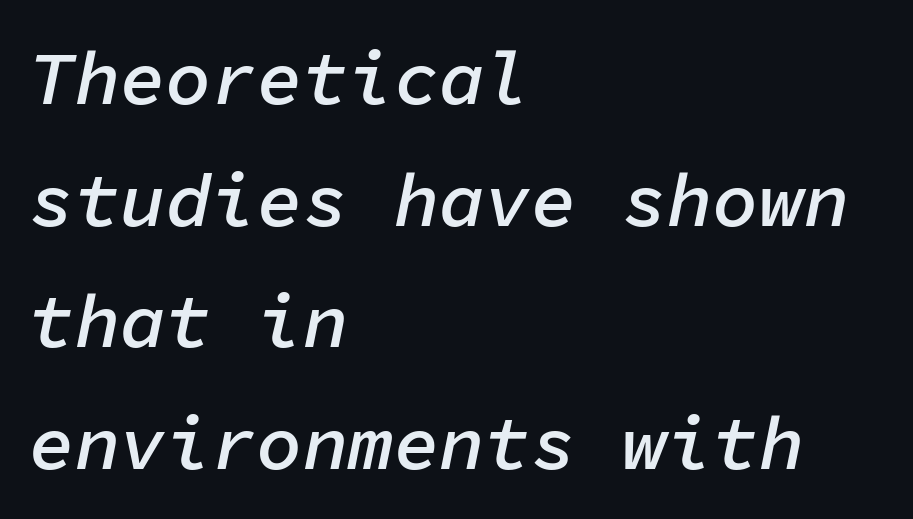
The image shows 76 px semibold type, italic (leaning right), monospaced; set left-aligned, normal line spacing (1.6x), normal letter spacing, not underlined; low stroke contrast and a medium x-height.
